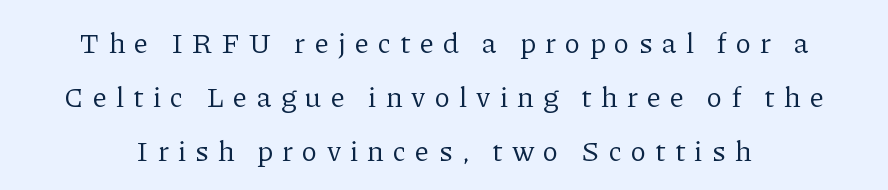
Q: Is the text bold? A: No.
Q: Is the text italic (slanted)? A: No, it is upright.
Q: Is the typeface a serif or a sans-serif typeface? A: Serif.
Q: Is the text underlined? A: No.
Q: Is the spacing between letters normal or unusually wide? A: Unusually wide.
Q: Width (condensed, normal, or wide)? A: Normal.
Q: Stroke contrast? A: Low.
Q: x-height? A: Medium.
Q: Monospaced? A: No.
